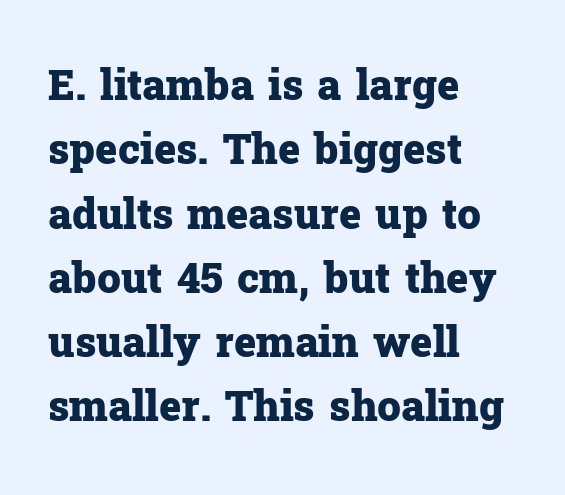
{"serif": "yes", "italic": "no", "bold": "yes", "weight": "heavy", "width": "normal", "stroke_contrast": "low", "x_height": "medium", "monospaced": "no", "underline": "no", "align": "left", "line_spacing": "normal", "line_spacing_ratio": 1.53, "letter_spacing": "normal", "letter_spacing_em": 0.0, "glyph_px": 42}
